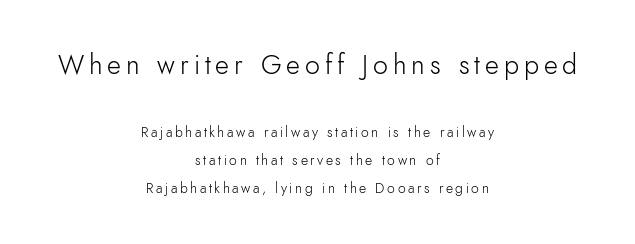
The image shows 27 px text type, upright; set centered, loose line spacing (2.0x), not underlined; the first (top) block is 1.93x larger.
